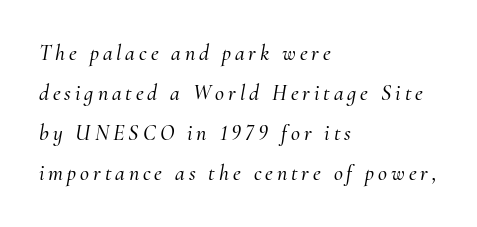
Q: Is the text italic (slanted)? A: Yes, it leans right by about 10 degrees.
Q: Is the text underlined? A: No.
Q: How is the paragraph aligned? A: Left-aligned.
